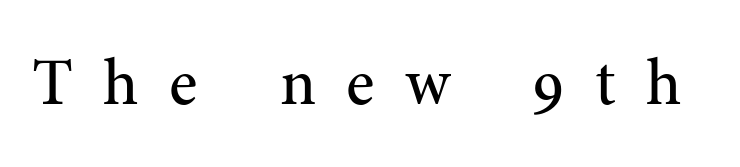
{"serif": "yes", "italic": "no", "bold": "no", "weight": "regular", "width": "normal", "stroke_contrast": "medium", "x_height": "medium", "monospaced": "no", "underline": "no", "letter_spacing": "wide", "letter_spacing_em": 0.46, "glyph_px": 66}
